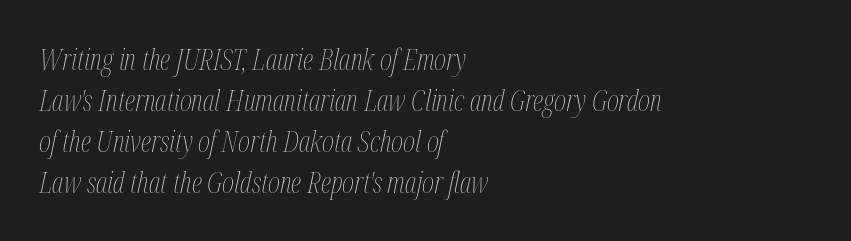
The letters are slanted; this is an italic face. Ink coverage per letter is moderate at most. The zone under the glyphs is completely vacant. Proportional: the letters do not fall into vertical columns. Glyph-to-glyph distance matches everyday printed text. The paragraph shown leans on its left margin.
